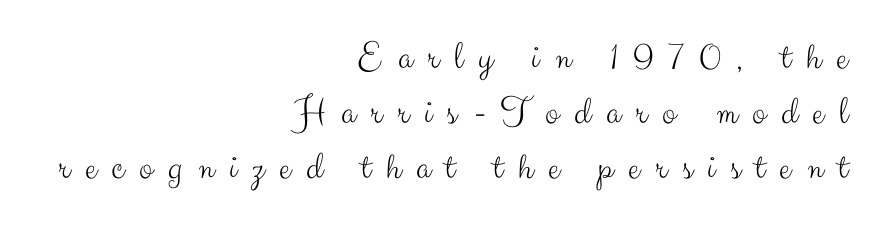
{"serif": "no", "bold": "no", "weight": "light", "width": "normal", "stroke_contrast": "medium", "x_height": "small", "monospaced": "no", "underline": "no", "align": "right", "line_spacing": "normal", "line_spacing_ratio": 1.37, "letter_spacing": "wide", "letter_spacing_em": 0.38, "glyph_px": 40}
